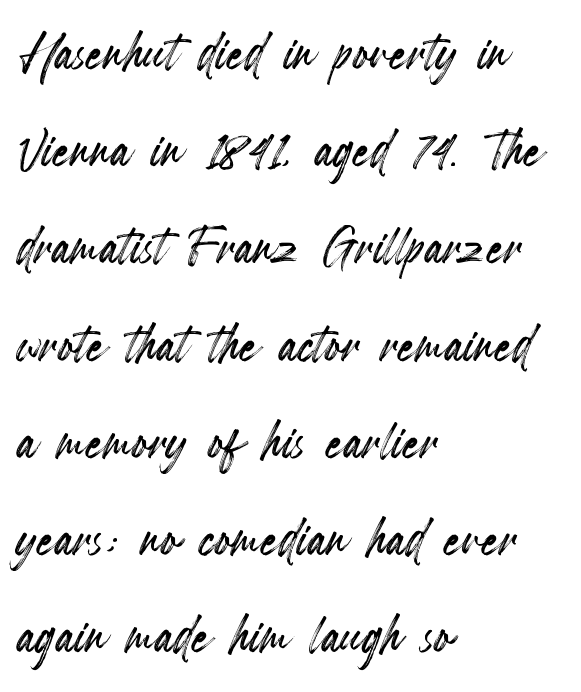
Q: Is the text italic (slanted)? A: Yes.
Q: Is the text underlined? A: No.
Q: How is the paragraph aligned? A: Left-aligned.
Q: Is the spacing between letters normal or unusually wide? A: Normal.
Q: Is the spacing between lines tight, normal or loose? A: Normal.
Q: Width (condensed, normal, or wide)? A: Condensed.
Q: x-height? A: Small.
Q: Monospaced? A: No.
